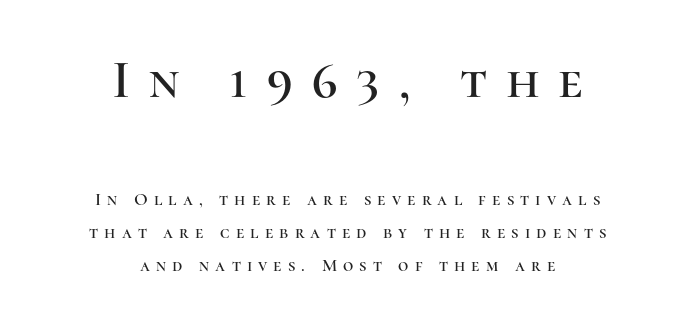
Q: Is the text italic (slanted)? A: No, it is upright.
Q: Is the typeface a serif or a sans-serif typeface? A: Serif.
Q: Is the text underlined? A: No.
Q: How is the paragraph aligned? A: Centered.
Q: Is the spacing between letters normal or unusually wide? A: Unusually wide.
Q: Which block of text is set in a larger size, the first (top) or the second (bottom)? A: The first (top) one.
Q: Width (condensed, normal, or wide)? A: Normal.
Q: Stroke contrast? A: High.
Q: x-height? A: Medium.
Q: Monospaced? A: No.
